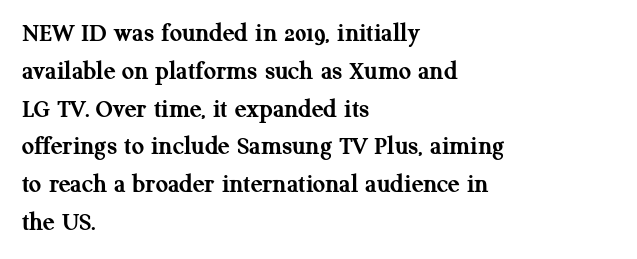
Q: Is the text bold? A: Yes.
Q: Is the text italic (slanted)? A: No, it is upright.
Q: Is the text underlined? A: No.
Q: How is the paragraph aligned? A: Left-aligned.
Q: Is the spacing between letters normal or unusually wide? A: Normal.
Q: Is the spacing between lines tight, normal or loose? A: Normal.
